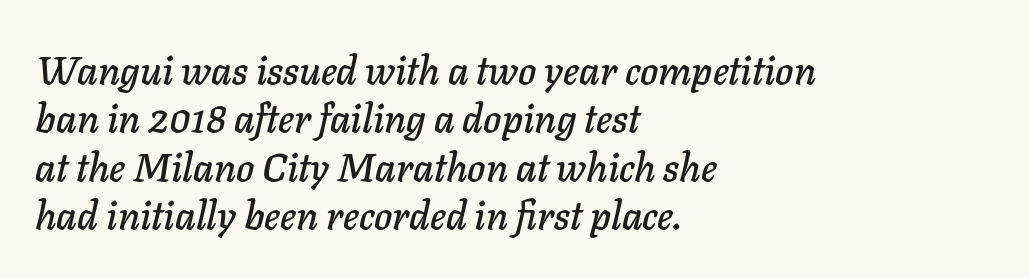
Q: Is the text italic (slanted)? A: Yes, it leans right by about 11 degrees.
Q: Is the text underlined? A: No.
Q: How is the paragraph aligned? A: Left-aligned.
Q: Is the spacing between letters normal or unusually wide? A: Normal.
Q: Width (condensed, normal, or wide)? A: Normal.
Q: Stroke contrast? A: Low.
Q: x-height? A: Medium.
Q: Monospaced? A: No.
